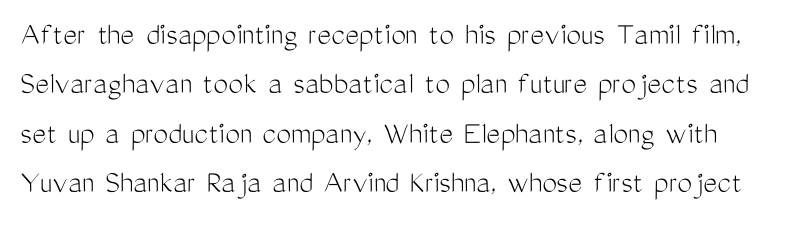
Examine the stroke ends and you'll find no serifs. Plain, unruled lines of type. The rendering uses natural spacing where letterforms have individual widths. Weight: in the light-to-regular range. Is the letter spacing exaggerated? No — it looks like the ordinary default.
